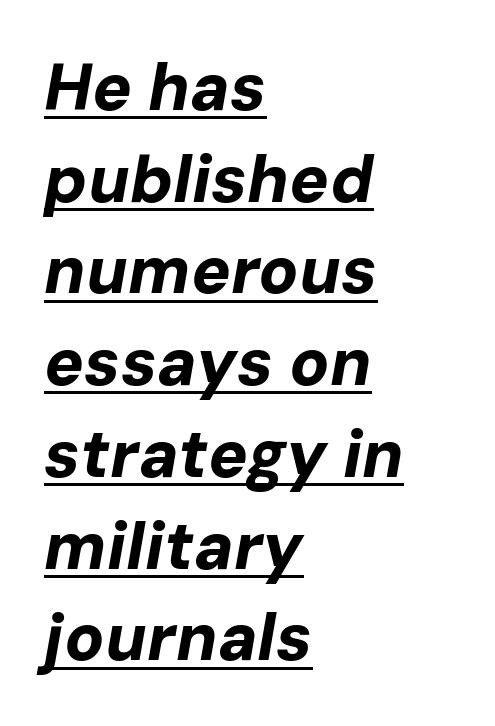
The image shows 66 px bold type, italic (leaning right); set left-aligned, normal line spacing (1.39x), normal letter spacing, underlined; low stroke contrast and a medium x-height.
